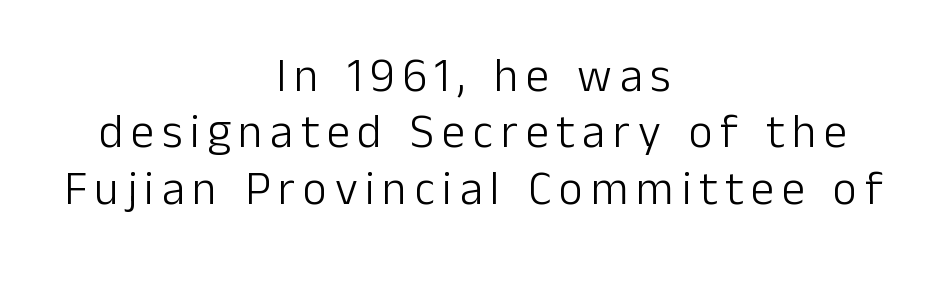
The image shows 47 px light sans-serif type, upright; set centered, line spacing 1.2x, not underlined; low stroke contrast and a medium x-height.
